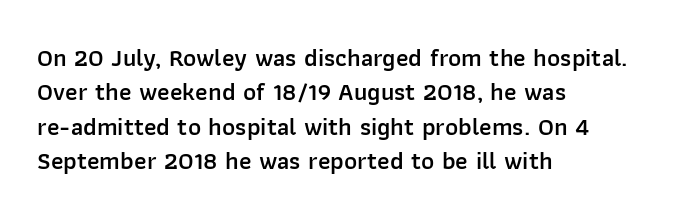
The image shows 25 px text type, upright; set left-aligned, normal line spacing (1.38x), normal letter spacing, not underlined.
